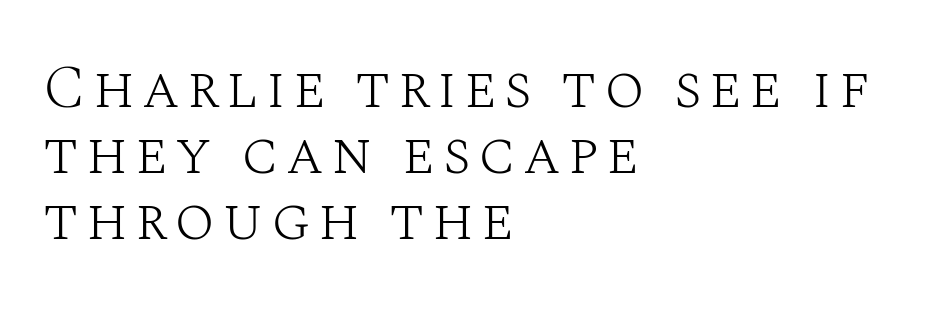
The image shows 60 px light serif type, upright; set left-aligned, tight line spacing (1.1x), not underlined; medium stroke contrast and a large x-height.
